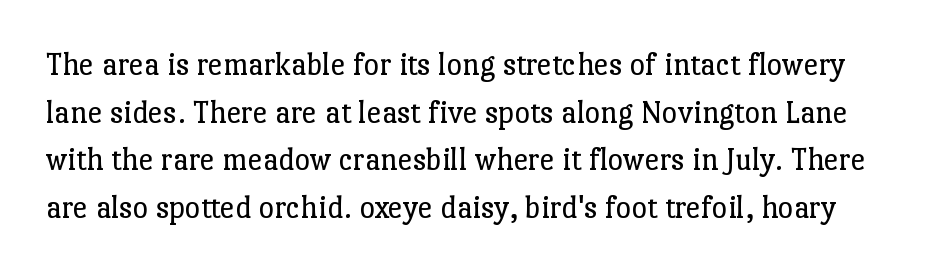
{"serif": "yes", "italic": "no", "bold": "no", "weight": "regular", "width": "normal", "stroke_contrast": "low", "x_height": "medium", "monospaced": "no", "underline": "no", "line_spacing": "normal", "line_spacing_ratio": 1.44, "letter_spacing": "normal", "letter_spacing_em": 0.0, "glyph_px": 33}
